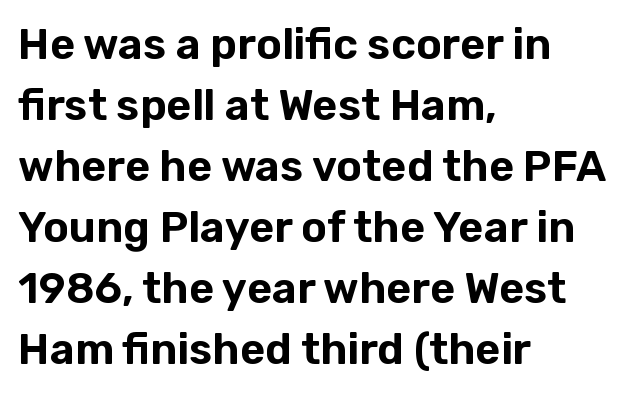
The image shows 43 px sans-serif type, upright; set left-aligned, normal line spacing (1.42x), normal letter spacing, not underlined; low stroke contrast and a medium x-height.
